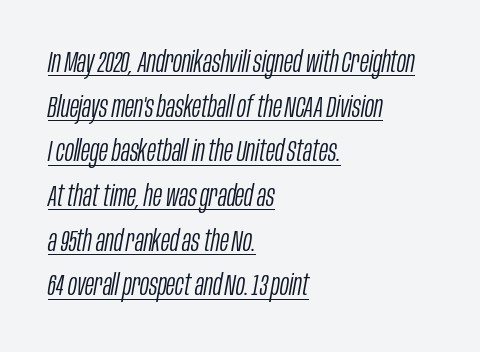
Q: Is the text bold? A: No.
Q: Is the text italic (slanted)? A: Yes, it leans right by about 10 degrees.
Q: Is the text underlined? A: Yes.
Q: How is the paragraph aligned? A: Left-aligned.
Q: Is the spacing between letters normal or unusually wide? A: Normal.
Q: Is the spacing between lines tight, normal or loose? A: Normal.
Q: Width (condensed, normal, or wide)? A: Condensed.
Q: Stroke contrast? A: Low.
Q: x-height? A: Large.
Q: Monospaced? A: No.
